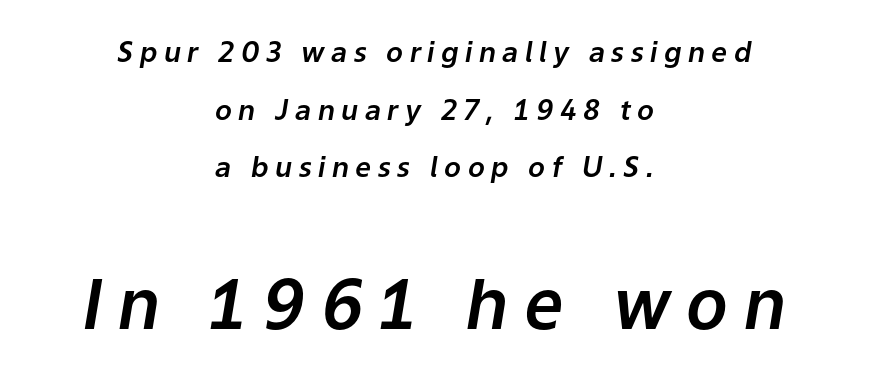
{"italic": "yes", "lean": "right", "slant_degrees": 9, "width": "normal", "stroke_contrast": "low", "x_height": "medium", "monospaced": "no", "underline": "no", "align": "center", "line_spacing": "loose", "line_spacing_ratio": 2.06, "letter_spacing": "wide", "letter_spacing_em": 0.23, "larger_block": "second", "size_ratio": 2.46, "glyph_px": 69}
